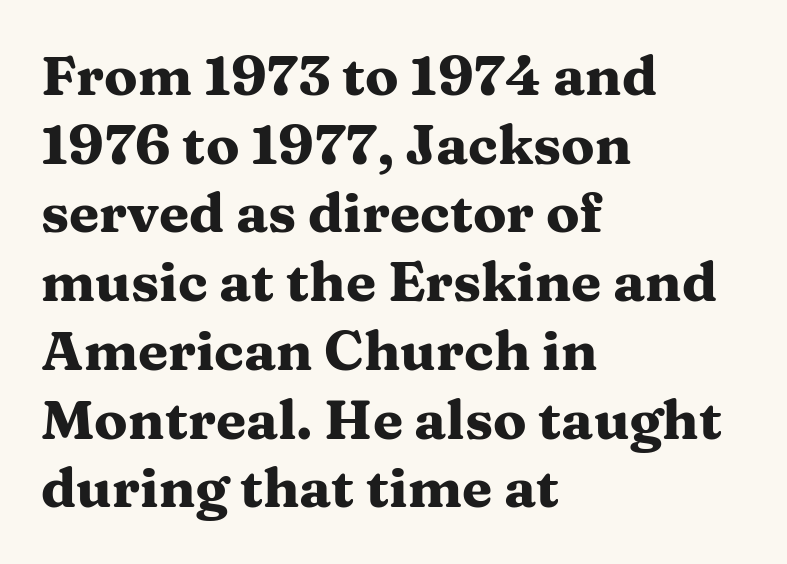
Q: Is the text bold? A: Yes.
Q: Is the text italic (slanted)? A: No, it is upright.
Q: Is the typeface a serif or a sans-serif typeface? A: Serif.
Q: Is the text underlined? A: No.
Q: How is the paragraph aligned? A: Left-aligned.
Q: Is the spacing between letters normal or unusually wide? A: Normal.
Q: Is the spacing between lines tight, normal or loose? A: Normal.
Q: Width (condensed, normal, or wide)? A: Wide.
Q: Stroke contrast? A: Medium.
Q: x-height? A: Medium.
Q: Monospaced? A: No.
